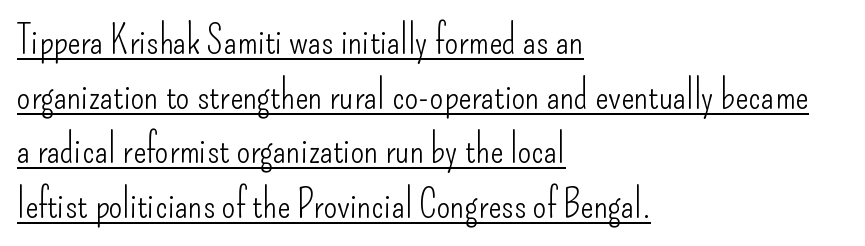
The image shows 39 px light, condensed sans-serif type, upright; set left-aligned, normal line spacing (1.4x), normal letter spacing, underlined; low stroke contrast and a small x-height.
